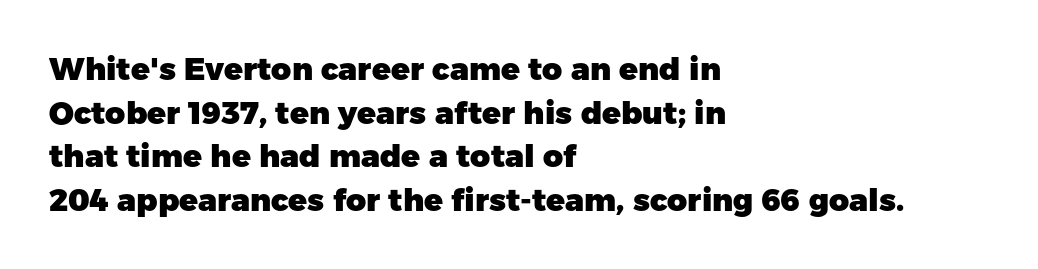
This rendering features lettering with no underline. As a designer I'd log this as weight 700, bold. Spacing between characters is what you'd get straight out of the box. Quick note: interline space is typical. A typesetter would label this face a sans.
